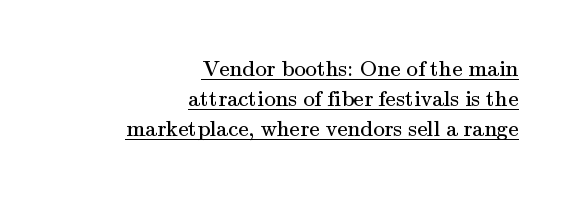
The image shows 23 px text type, upright; set right-aligned, normal line spacing (1.3x), normal letter spacing, underlined.
